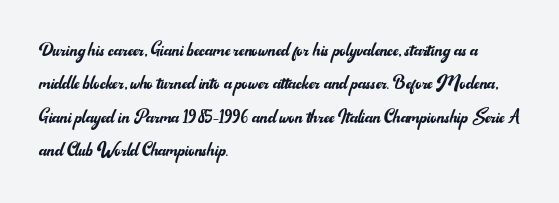
{"bold": "no", "underline": "no", "align": "left", "line_spacing": "normal", "line_spacing_ratio": 1.45, "letter_spacing": "normal", "letter_spacing_em": 0.0, "glyph_px": 23}
